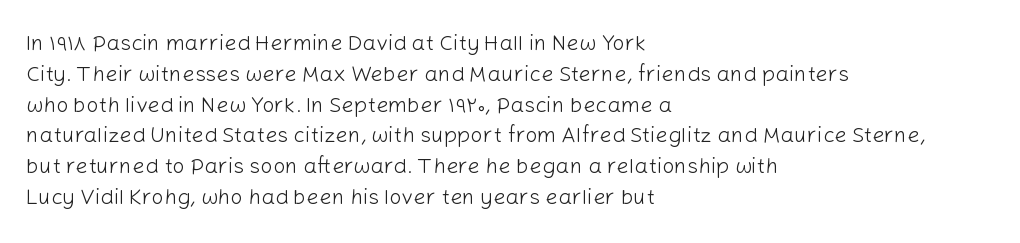
Summary of vertical rhythm: regular, with standard interline spacing. Short note: letters normally spaced. The font's upright variant was chosen for this text. Casual observation: everything's shoved over to the left.
